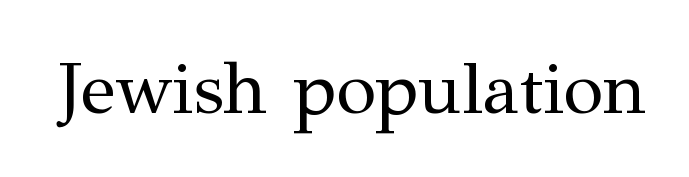
{"serif": "yes", "italic": "no", "bold": "no", "weight": "regular", "width": "normal", "stroke_contrast": "medium", "x_height": "medium", "monospaced": "no", "underline": "no", "letter_spacing": "normal", "letter_spacing_em": 0.0, "glyph_px": 73}
